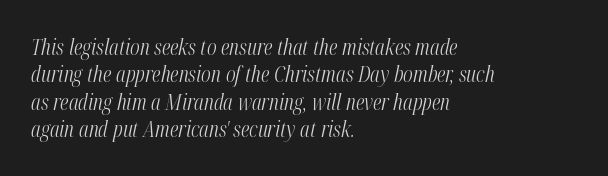
Q: Is the text bold? A: No.
Q: Is the text italic (slanted)? A: Yes, it leans right by about 12 degrees.
Q: Is the text underlined? A: No.
Q: How is the paragraph aligned? A: Left-aligned.
Q: Is the spacing between letters normal or unusually wide? A: Normal.
Q: Is the spacing between lines tight, normal or loose? A: Normal.
